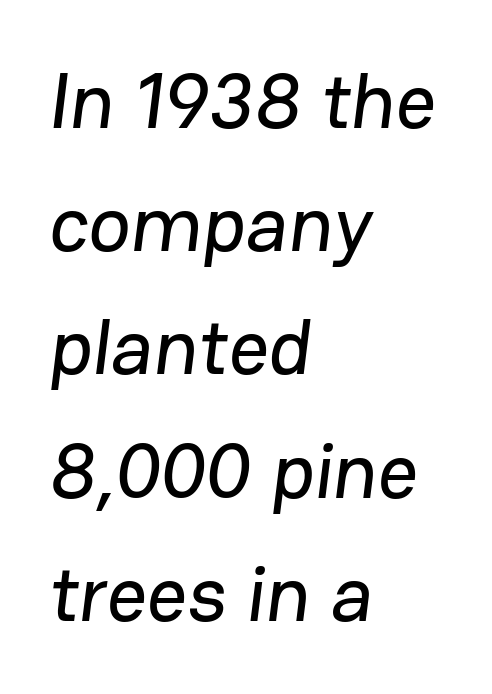
{"serif": "no", "width": "normal", "stroke_contrast": "low", "x_height": "medium", "monospaced": "no", "underline": "no", "align": "left", "line_spacing": "normal", "line_spacing_ratio": 1.56, "letter_spacing": "normal", "letter_spacing_em": 0.0, "glyph_px": 79}
